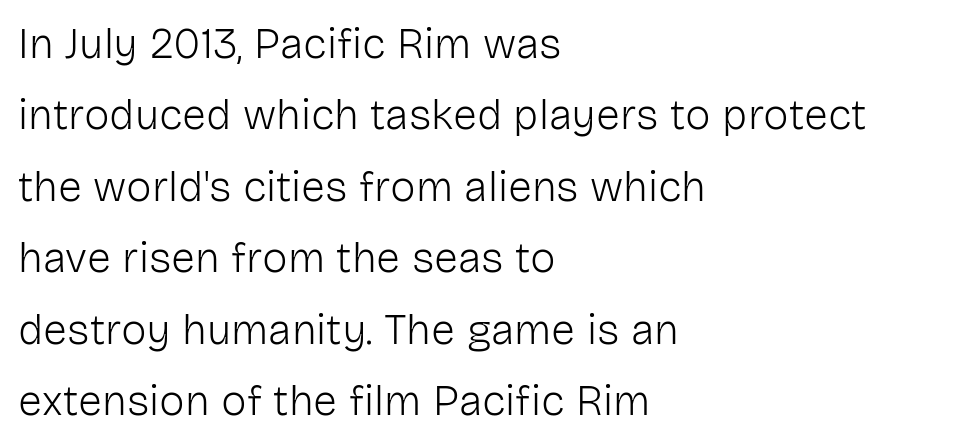
The image shows 43 px light sans-serif type, upright; set left-aligned, normal line spacing (1.66x), normal letter spacing, not underlined; low stroke contrast and a medium x-height.
